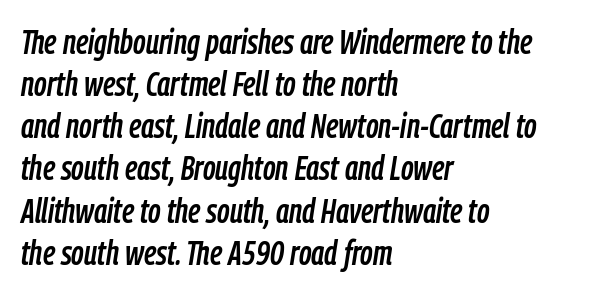
Every character sits at an angle, as italics do. Has an underline been added? It has not. These lines keep a tight, regular rhythm from letter to letter. Typeset ragged right — the left edge is the straight one.
